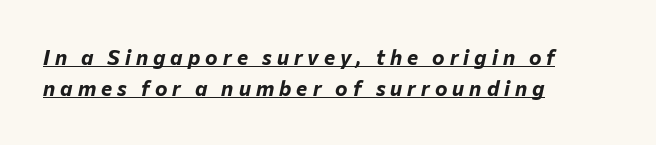
{"italic": "yes", "lean": "right", "slant_degrees": 12, "bold": "yes", "underline": "yes", "align": "left", "line_spacing": "normal", "line_spacing_ratio": 1.48, "letter_spacing": "wide", "letter_spacing_em": 0.24, "glyph_px": 21}
